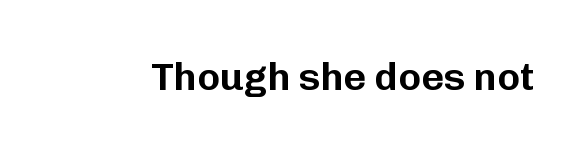
{"serif": "no", "italic": "no", "width": "normal", "stroke_contrast": "low", "x_height": "medium", "monospaced": "no", "underline": "no", "letter_spacing": "normal", "letter_spacing_em": 0.0, "glyph_px": 39}
